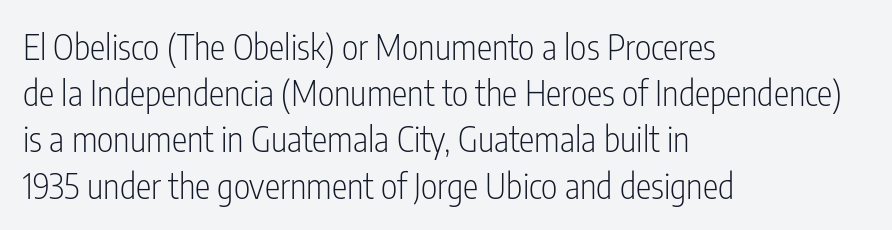
Q: Is the text bold? A: No.
Q: Is the text italic (slanted)? A: No, it is upright.
Q: Is the typeface a serif or a sans-serif typeface? A: Sans-serif.
Q: Is the text underlined? A: No.
Q: How is the paragraph aligned? A: Left-aligned.
Q: Is the spacing between letters normal or unusually wide? A: Normal.
Q: Is the spacing between lines tight, normal or loose? A: Normal.
Q: Width (condensed, normal, or wide)? A: Condensed.
Q: Stroke contrast? A: Low.
Q: x-height? A: Medium.
Q: Monospaced? A: No.
